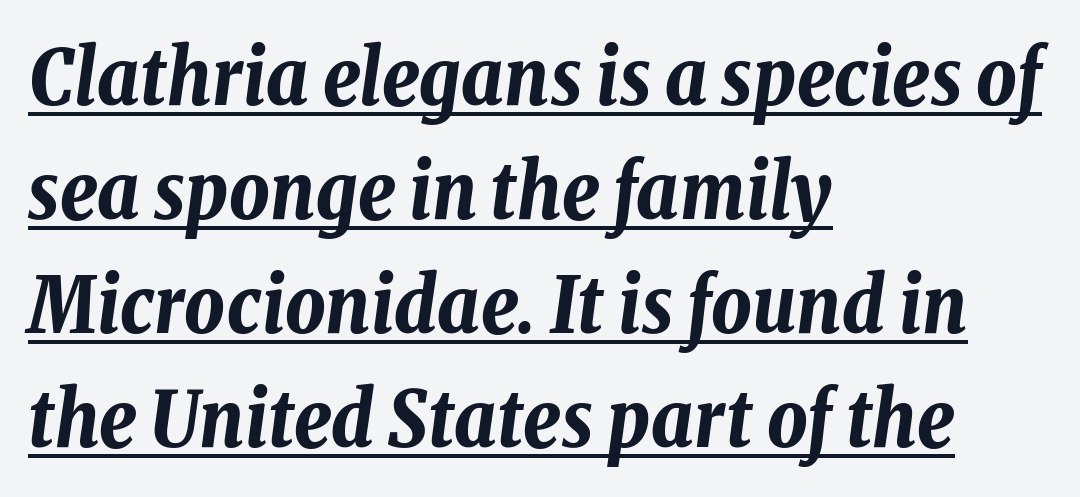
Compared with ordinary roman type, these characters are visibly tilted. Students, note that the glyphs here touch the page at normal intervals. The block of text has a typical density, with ordinary space between rows. Each letter keeps its own natural width here, so spacing adapts to shape.
